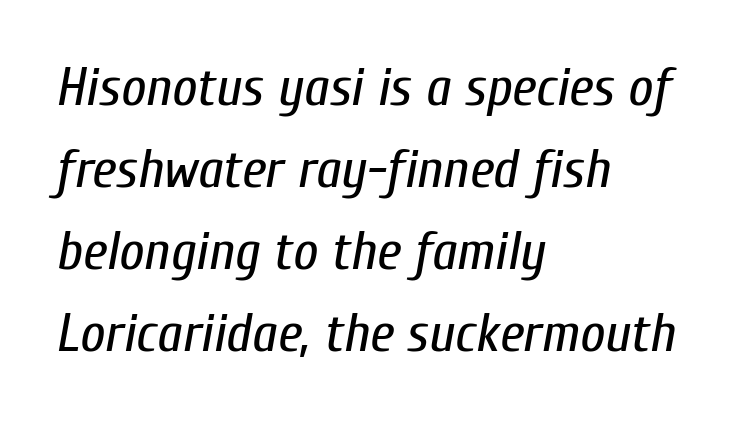
{"italic": "yes", "lean": "right", "slant_degrees": 10, "bold": "no", "weight": "regular", "width": "condensed", "stroke_contrast": "low", "x_height": "medium", "monospaced": "no", "underline": "no", "align": "left", "line_spacing": "normal", "line_spacing_ratio": 1.49, "letter_spacing": "normal", "letter_spacing_em": 0.0, "glyph_px": 55}
